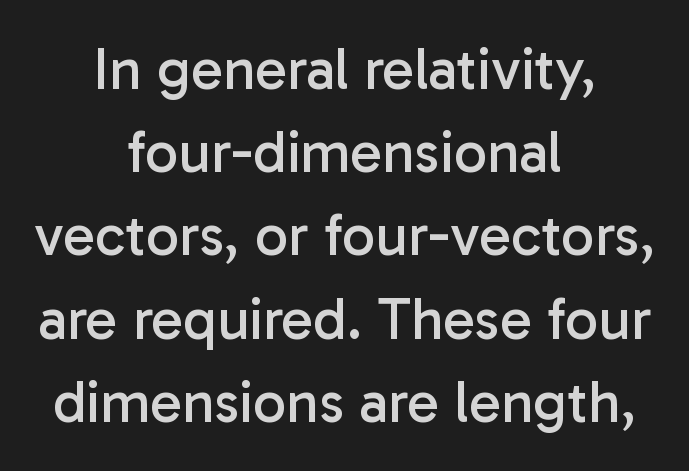
{"serif": "no", "italic": "no", "bold": "no", "weight": "regular", "width": "normal", "stroke_contrast": "low", "x_height": "medium", "monospaced": "no", "underline": "no", "align": "center", "line_spacing": "normal", "line_spacing_ratio": 1.41, "letter_spacing": "normal", "letter_spacing_em": 0.0, "glyph_px": 59}
